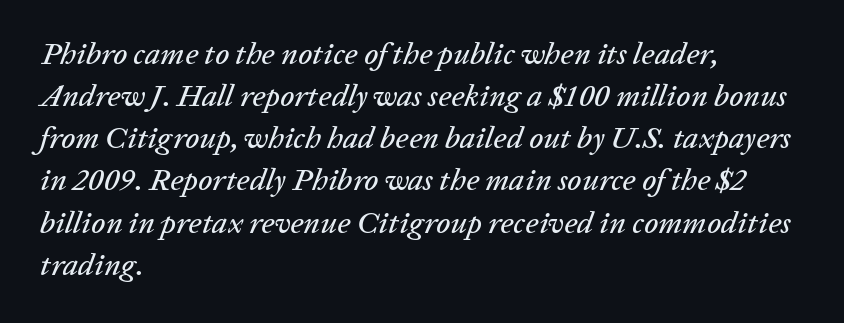
{"italic": "yes", "lean": "right", "slant_degrees": 20, "width": "normal", "stroke_contrast": "low", "x_height": "medium", "monospaced": "no", "underline": "no", "align": "left", "line_spacing": "normal", "line_spacing_ratio": 1.36, "letter_spacing": "normal", "letter_spacing_em": 0.0, "glyph_px": 31}
